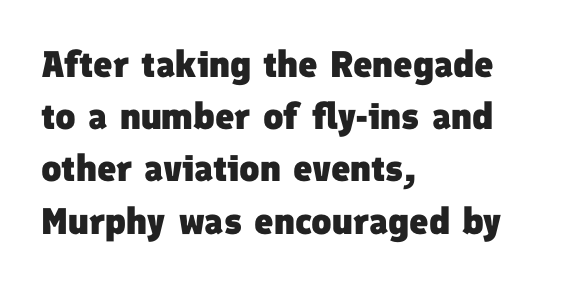
{"serif": "no", "bold": "yes", "weight": "heavy", "width": "normal", "stroke_contrast": "low", "x_height": "medium", "monospaced": "no", "underline": "no", "align": "left", "line_spacing": "normal", "line_spacing_ratio": 1.41, "letter_spacing": "normal", "letter_spacing_em": 0.0, "glyph_px": 37}
